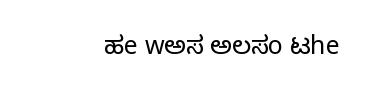
{"italic": "no", "bold": "no", "underline": "no", "letter_spacing": "normal", "letter_spacing_em": 0.0, "glyph_px": 25}
